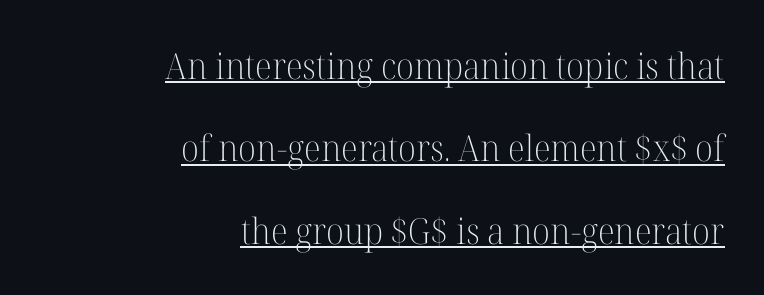
Q: Is the text bold? A: No.
Q: Is the text italic (slanted)? A: No, it is upright.
Q: Is the typeface a serif or a sans-serif typeface? A: Serif.
Q: Is the text underlined? A: Yes.
Q: How is the paragraph aligned? A: Right-aligned.
Q: Is the spacing between letters normal or unusually wide? A: Normal.
Q: Is the spacing between lines tight, normal or loose? A: Loose.
Q: Width (condensed, normal, or wide)? A: Normal.
Q: Stroke contrast? A: High.
Q: x-height? A: Medium.
Q: Monospaced? A: No.
